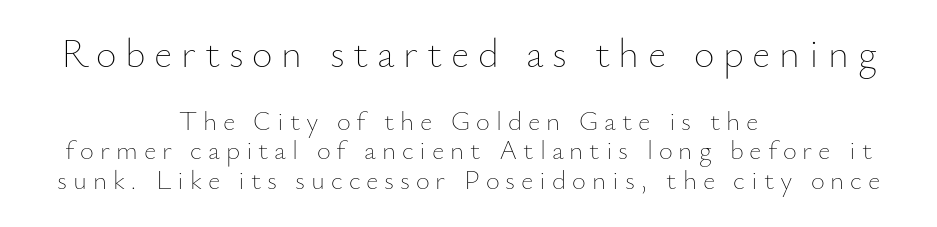
Q: Is the text bold? A: No.
Q: Is the text italic (slanted)? A: No, it is upright.
Q: Is the text underlined? A: No.
Q: How is the paragraph aligned? A: Centered.
Q: Is the spacing between letters normal or unusually wide? A: Unusually wide.
Q: Is the spacing between lines tight, normal or loose? A: Tight.
Q: Which block of text is set in a larger size, the first (top) or the second (bottom)? A: The first (top) one.
Q: Width (condensed, normal, or wide)? A: Normal.
Q: Stroke contrast? A: Low.
Q: x-height? A: Small.
Q: Monospaced? A: No.
